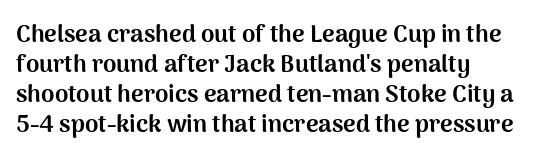
{"italic": "no", "bold": "yes", "underline": "no", "align": "left", "line_spacing": "normal", "line_spacing_ratio": 1.25, "letter_spacing": "normal", "letter_spacing_em": 0.0, "glyph_px": 24}
